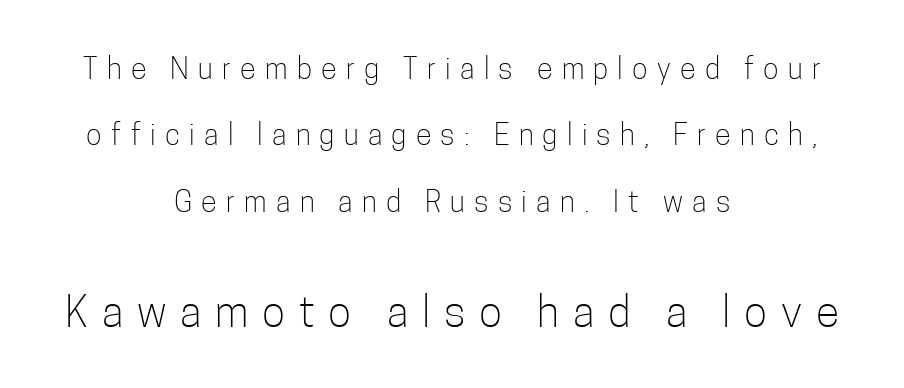
The image shows 43 px light, condensed sans-serif type, upright; set centered, loose line spacing (2.29x), unusually wide letter spacing (+0.32 em), not underlined; the second (bottom) block is 1.48x larger; low stroke contrast and a medium x-height.
